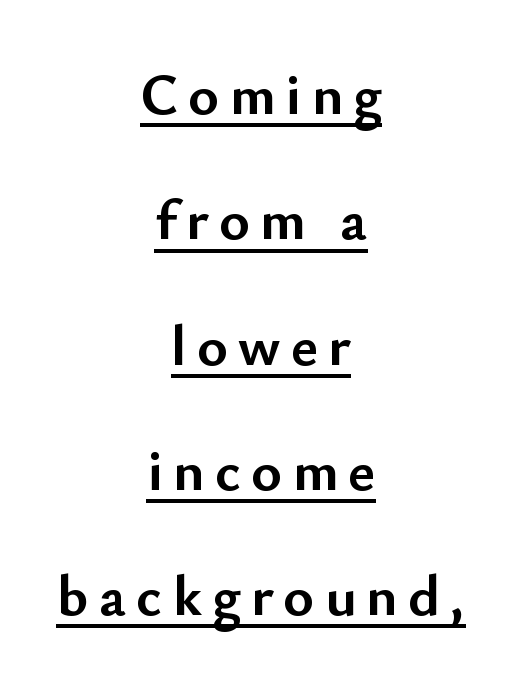
Pretty heavy lettering here — definitely bold. The typesetter has applied underlining to the passage shown. Which margin do the lines hug? Neither — every line sits in the middle. The vertical gap from one line to the next is large. Varying glyph widths throughout — classic text-font behaviour. The designer went with a sans here, leaving each stem footless.
